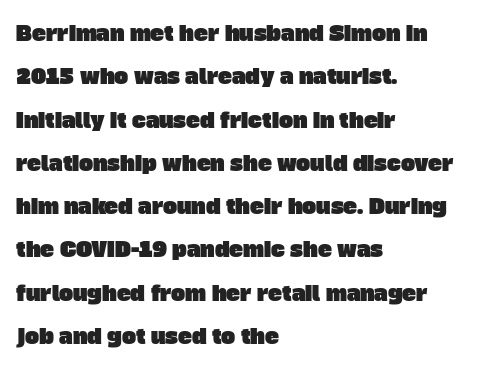
The line-height multiplier appears high, well above default. Left-aligned paragraph, ragged on the right. The string is rendered with underlining switched off. Between one letter and the next there's only the usual sliver of space.
